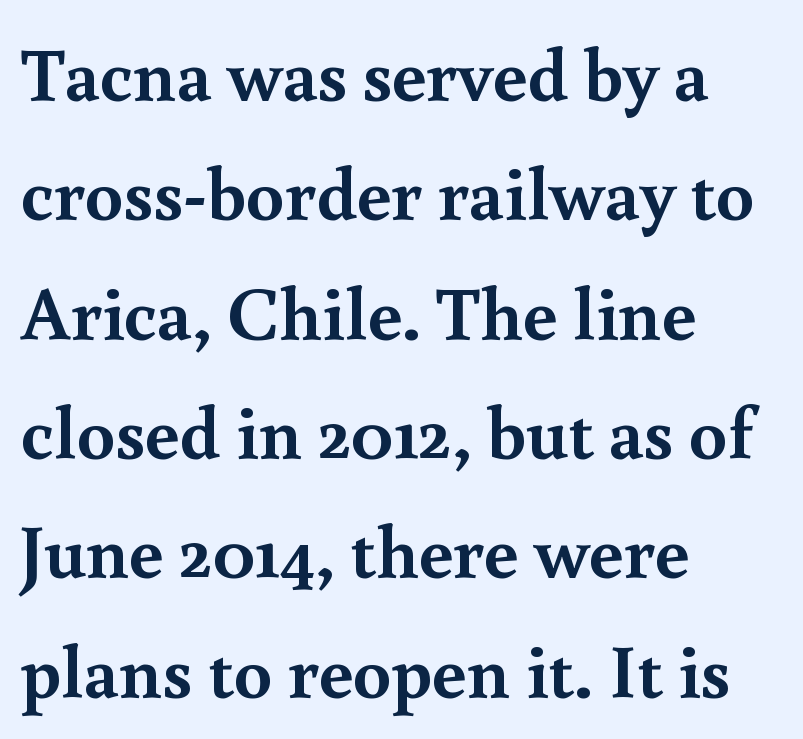
Look at the tracking — it's just the regular setting, nothing added. Varying glyph widths throughout — classic text-font behaviour. Where is the straight margin? On the left. The letters carry serifs — small finishing strokes at the ends of their stems. Set as a true bold cut, around the 700 mark.
